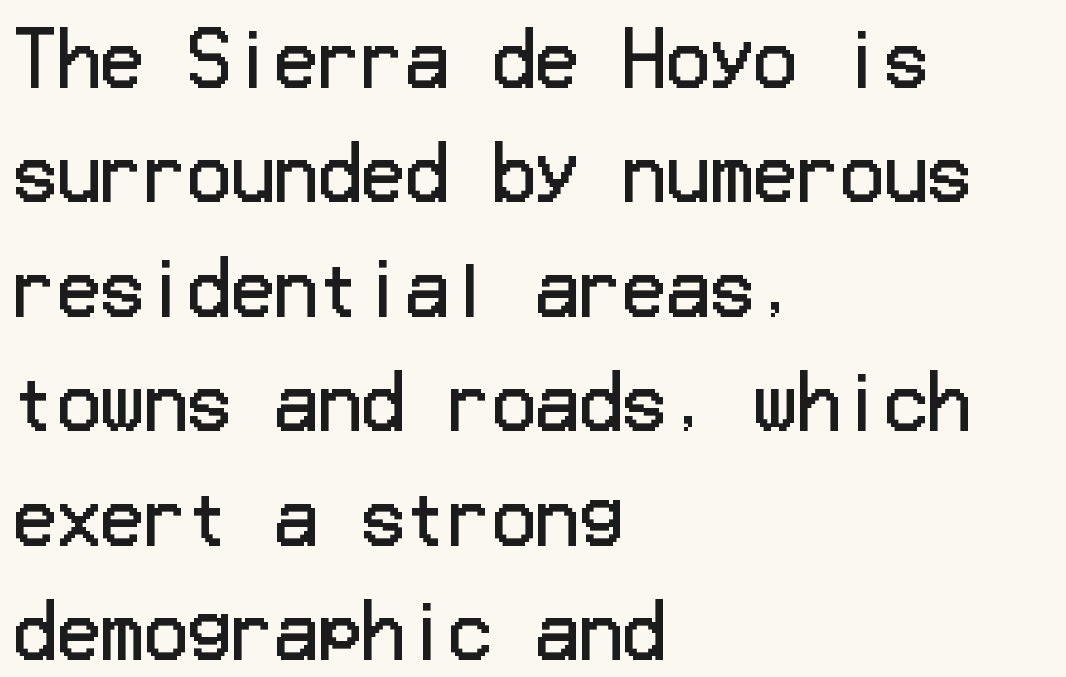
{"serif": "no", "italic": "no", "bold": "no", "weight": "regular", "width": "normal", "stroke_contrast": "low", "x_height": "medium", "underline": "no", "align": "left", "line_spacing": "normal", "line_spacing_ratio": 1.59, "letter_spacing": "normal", "letter_spacing_em": 0.0, "glyph_px": 72}
